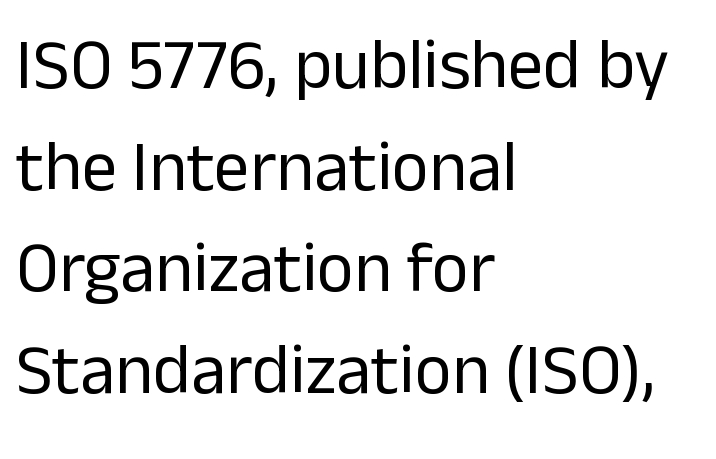
Q: Is the text bold? A: No.
Q: Is the text italic (slanted)? A: No, it is upright.
Q: Is the typeface a serif or a sans-serif typeface? A: Sans-serif.
Q: Is the text underlined? A: No.
Q: How is the paragraph aligned? A: Left-aligned.
Q: Is the spacing between letters normal or unusually wide? A: Normal.
Q: Is the spacing between lines tight, normal or loose? A: Normal.
Q: Width (condensed, normal, or wide)? A: Normal.
Q: Stroke contrast? A: Low.
Q: x-height? A: Medium.
Q: Monospaced? A: No.
